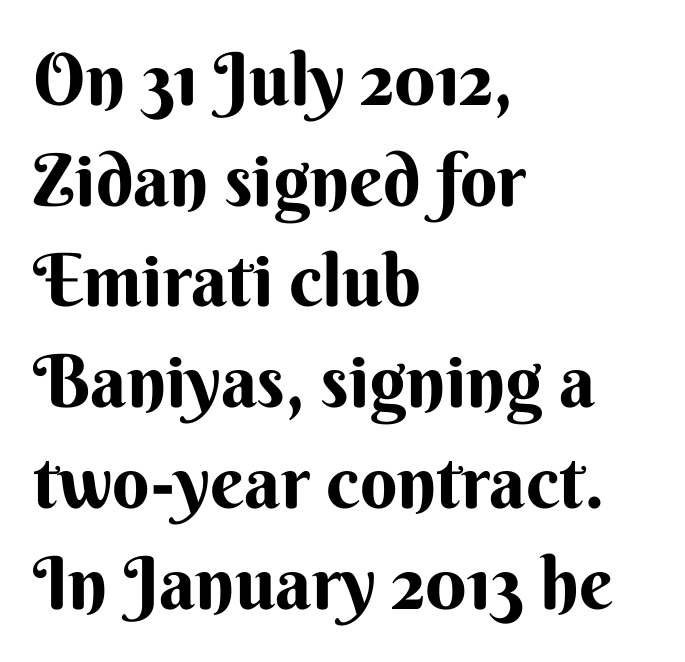
{"serif": "no", "italic": "no", "bold": "yes", "weight": "bold", "width": "normal", "stroke_contrast": "medium", "x_height": "small", "monospaced": "no", "underline": "no", "align": "left", "line_spacing": "normal", "line_spacing_ratio": 1.38, "letter_spacing": "normal", "letter_spacing_em": 0.0, "glyph_px": 73}
